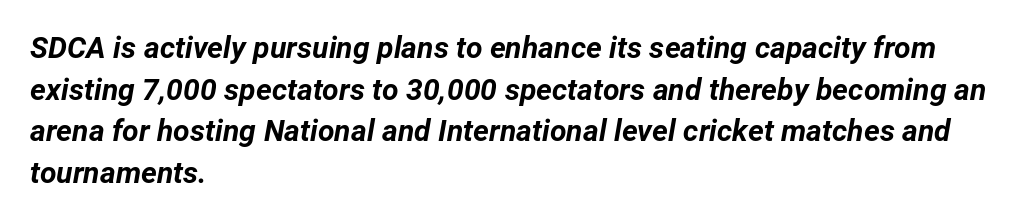
{"italic": "yes", "lean": "right", "slant_degrees": 12, "bold": "yes", "weight": "bold", "width": "normal", "stroke_contrast": "low", "x_height": "medium", "monospaced": "no", "underline": "no", "align": "left", "line_spacing": "normal", "line_spacing_ratio": 1.39, "letter_spacing": "normal", "letter_spacing_em": 0.0, "glyph_px": 30}
